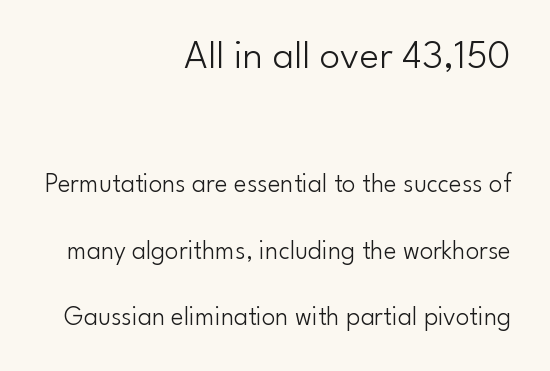
Unmarked baselines from the first word to the last. In terms of leading, this rendering errs on the spacious side. No italicization has been applied; the sample stays upright. This sample is right-justified, so line beginnings fall wherever the words allow.
